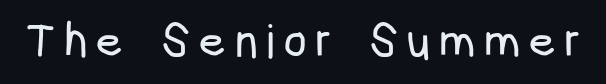
Each letter keeps its own natural width here, so spacing adapts to shape. Only glyphs here, with clear space below each row. Every stem runs plumb, perpendicular to the baseline. Grotesque or geometric, the face here clearly has no serifs.
